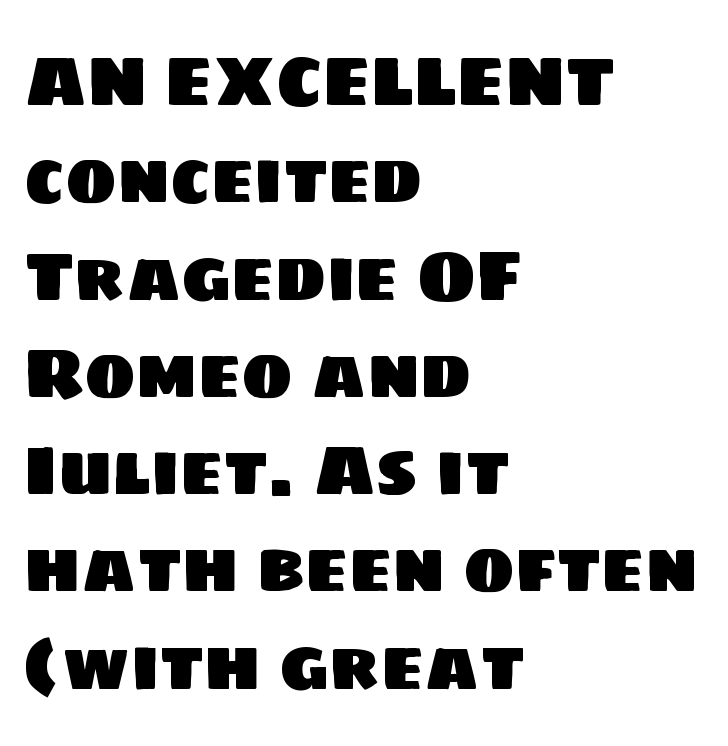
{"serif": "no", "width": "normal", "stroke_contrast": "low", "x_height": "large", "monospaced": "no", "underline": "no", "align": "left", "line_spacing": "normal", "line_spacing_ratio": 1.41, "letter_spacing": "normal", "letter_spacing_em": 0.0, "glyph_px": 69}
